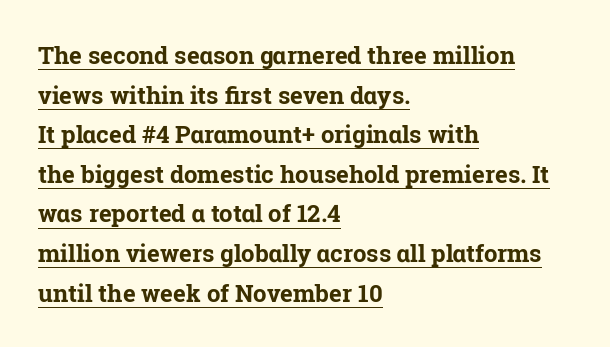
Q: Is the text bold? A: Yes.
Q: Is the text italic (slanted)? A: No, it is upright.
Q: Is the text underlined? A: Yes.
Q: How is the paragraph aligned? A: Left-aligned.
Q: Is the spacing between letters normal or unusually wide? A: Normal.
Q: Is the spacing between lines tight, normal or loose? A: Normal.
